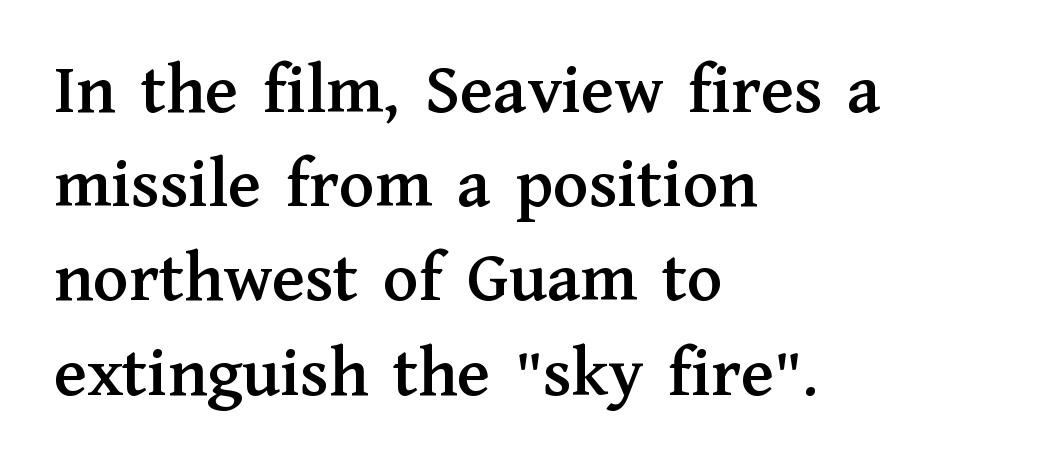
The type is set solid horizontally, with unmodified tracking. Teacher's note: observe the even left margin — that is flush-left alignment. Every character sits straight up, as roman type does. Little horizontal feet cap the strokes, marking this as serif type. Proportional: the letters do not fall into vertical columns. Honestly, there is no underline to notice here at all.
